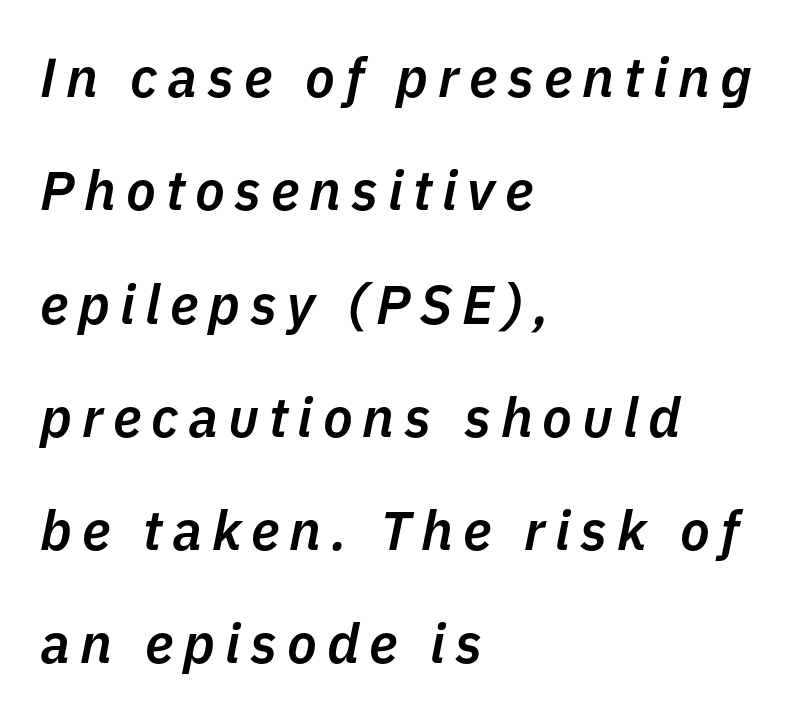
{"italic": "yes", "lean": "right", "slant_degrees": 11, "bold": "semi", "weight": "semibold", "width": "normal", "stroke_contrast": "low", "x_height": "medium", "monospaced": "no", "underline": "no", "align": "left", "line_spacing": "loose", "line_spacing_ratio": 2.06, "glyph_px": 55}
